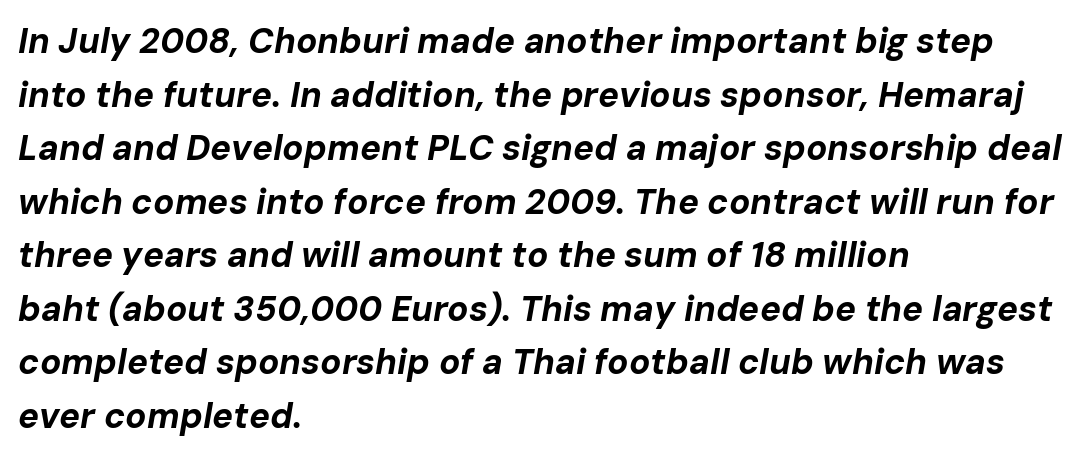
{"italic": "yes", "lean": "right", "slant_degrees": 10, "bold": "yes", "weight": "bold", "width": "normal", "stroke_contrast": "low", "x_height": "medium", "monospaced": "no", "underline": "no", "align": "left", "line_spacing": "normal", "line_spacing_ratio": 1.53, "letter_spacing": "normal", "letter_spacing_em": 0.0, "glyph_px": 35}
